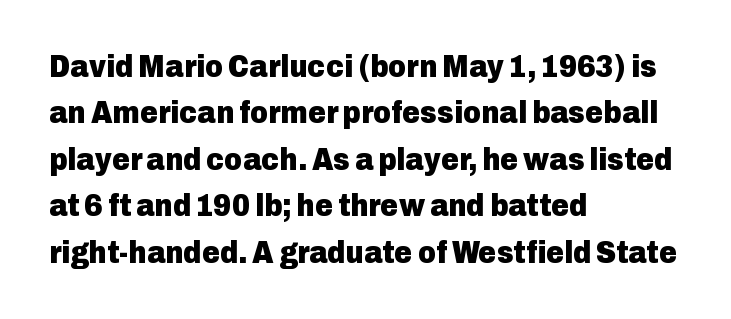
Q: Is the text bold? A: Yes.
Q: Is the text italic (slanted)? A: No, it is upright.
Q: Is the typeface a serif or a sans-serif typeface? A: Sans-serif.
Q: Is the text underlined? A: No.
Q: How is the paragraph aligned? A: Left-aligned.
Q: Is the spacing between letters normal or unusually wide? A: Normal.
Q: Is the spacing between lines tight, normal or loose? A: Normal.
Q: Width (condensed, normal, or wide)? A: Normal.
Q: Stroke contrast? A: Low.
Q: x-height? A: Medium.
Q: Monospaced? A: No.
